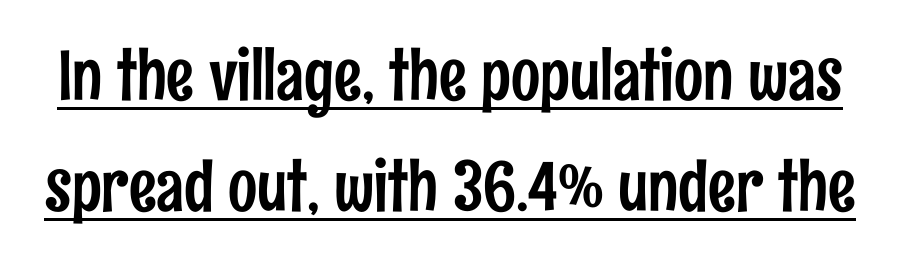
The image shows 69 px condensed sans-serif type, upright; set normal line spacing (1.61x), normal letter spacing, underlined; low stroke contrast and a medium x-height.
